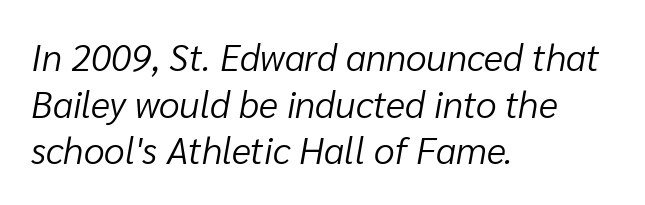
Q: Is the text bold? A: No.
Q: Is the text italic (slanted)? A: Yes, it leans right by about 10 degrees.
Q: Is the text underlined? A: No.
Q: How is the paragraph aligned? A: Left-aligned.
Q: Is the spacing between letters normal or unusually wide? A: Normal.
Q: Is the spacing between lines tight, normal or loose? A: Normal.
Q: Width (condensed, normal, or wide)? A: Normal.
Q: Stroke contrast? A: Low.
Q: x-height? A: Medium.
Q: Monospaced? A: No.
